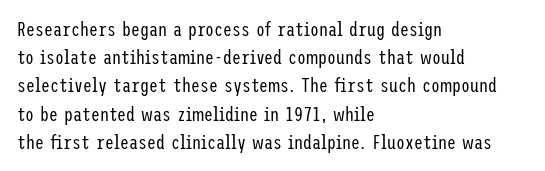
{"italic": "no", "bold": "no", "underline": "no", "align": "left", "line_spacing": "normal", "line_spacing_ratio": 1.41, "letter_spacing": "normal", "letter_spacing_em": 0.0, "glyph_px": 20}
